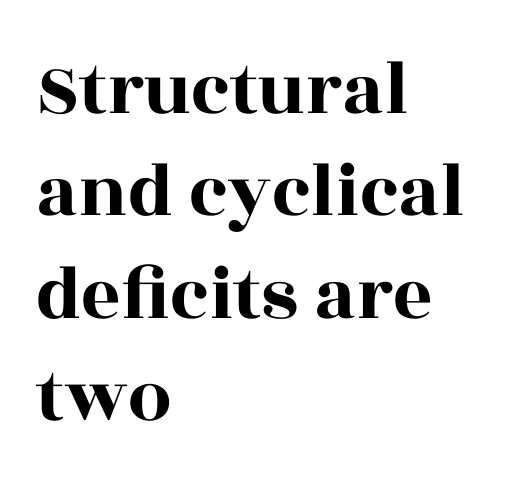
The image shows 77 px wide serif type, upright; set left-aligned, normal line spacing (1.33x), normal letter spacing, not underlined; a large x-height.
